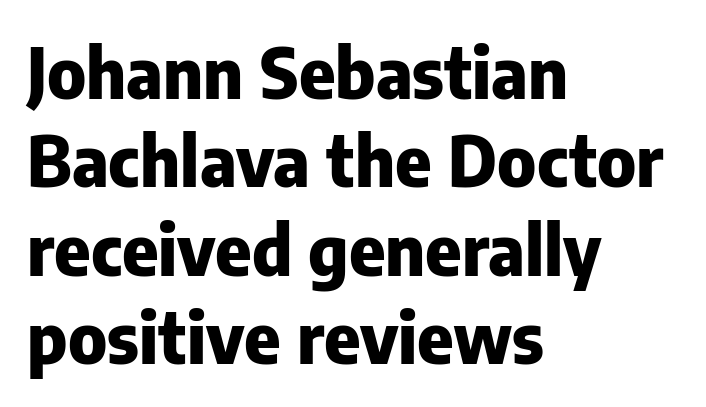
The image shows 69 px heavy sans-serif type, upright; set left-aligned, normal line spacing (1.28x), normal letter spacing, not underlined; low stroke contrast and a medium x-height.
